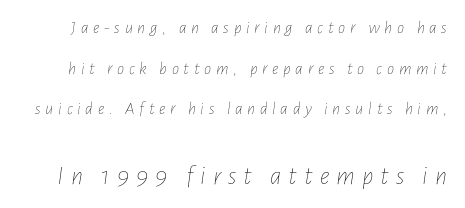
You could fit nearly another row in the gap between these rows. The later block is typeset at a bigger size than the earlier block. Nobody drew a line under any word here. Does the lettering tilt? It does — this is italic.
